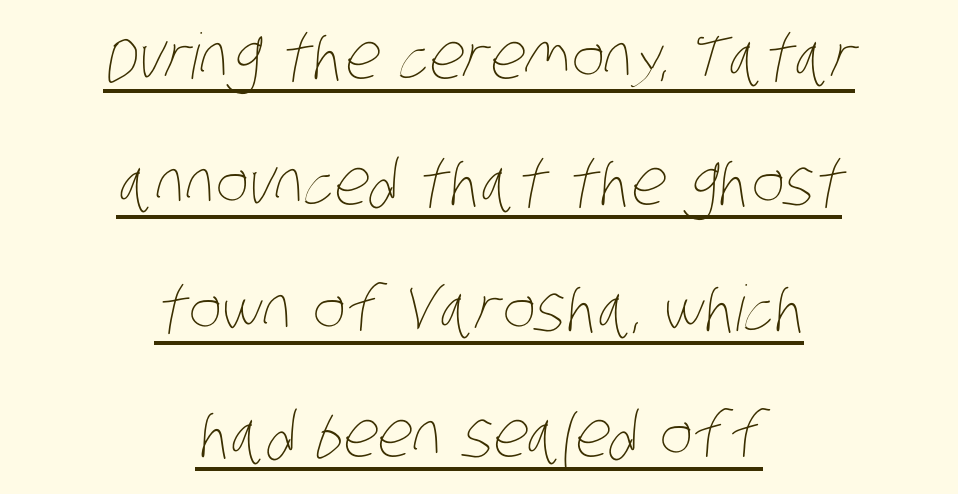
Summary of vertical rhythm: relaxed, with wide interline spacing. Compared with a flush-left layout, this one balances lines on the center instead. This is not heavy type; no bold has been used. Is the letter spacing exaggerated? No — it looks like the ordinary default. Varying glyph widths throughout — classic text-font behaviour.
